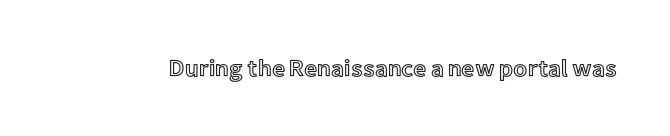
Q: Is the text italic (slanted)? A: No, it is upright.
Q: Is the text underlined? A: No.
Q: Is the spacing between letters normal or unusually wide? A: Normal.
